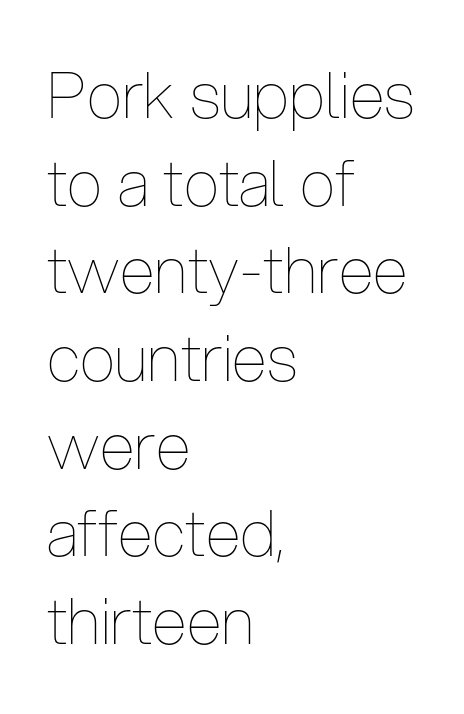
Q: Is the text bold? A: No.
Q: Is the text italic (slanted)? A: No, it is upright.
Q: Is the text underlined? A: No.
Q: How is the paragraph aligned? A: Left-aligned.
Q: Is the spacing between letters normal or unusually wide? A: Normal.
Q: Is the spacing between lines tight, normal or loose? A: Normal.
Q: Width (condensed, normal, or wide)? A: Condensed.
Q: Stroke contrast? A: Low.
Q: x-height? A: Medium.
Q: Monospaced? A: No.
